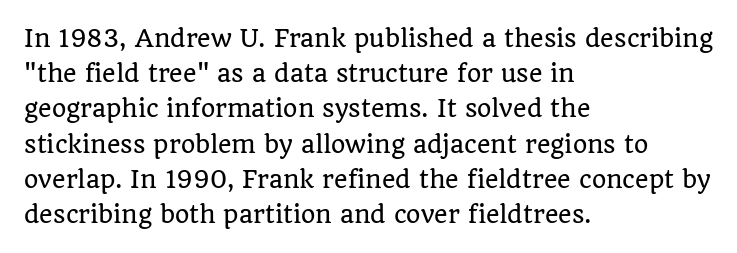
The image shows 23 px text type, upright; set left-aligned, normal line spacing (1.53x), normal letter spacing, not underlined.
